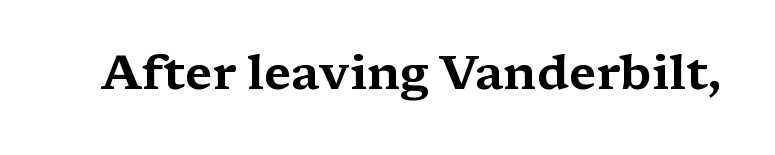
Is the letter spacing exaggerated? No — it looks like the ordinary default. Glance below the letters and you will spot only blank space. Type style note: has serifs. Note the varied advance widths — an 'i' is clearly narrower than an 'm'.
